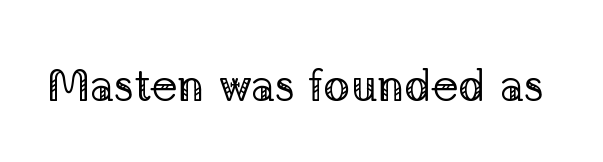
The rendering shows small feet on the letterforms — a serif design. You could not count columns in this text — the font is proportionally spaced. Underline: absent. This reads as an unemphasized weight, regular at the heaviest.
